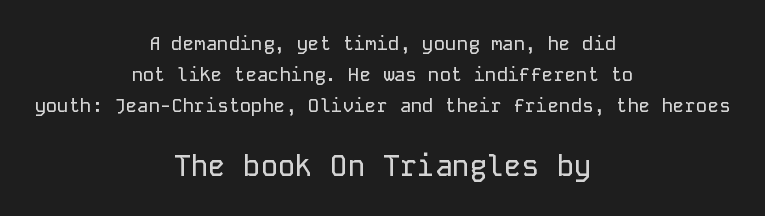
The image shows 29 px sans-serif type, upright, monospaced; set centered, normal line spacing (1.62x), normal letter spacing, not underlined; the second (bottom) block is 1.53x larger; low stroke contrast and a medium x-height.
